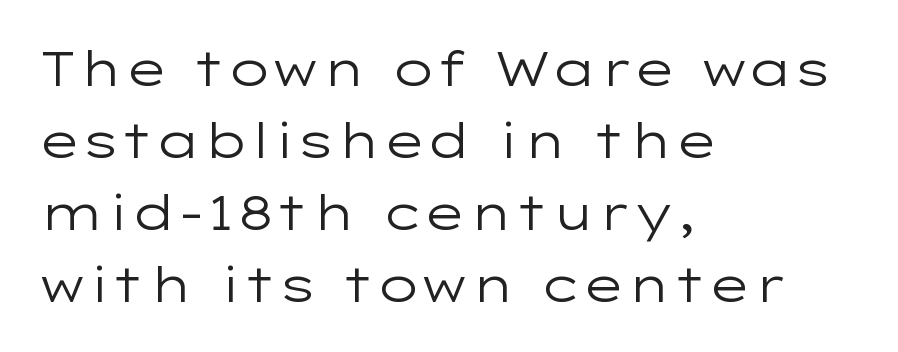
{"serif": "no", "italic": "no", "bold": "no", "weight": "regular", "width": "wide", "stroke_contrast": "low", "x_height": "medium", "monospaced": "no", "underline": "no", "align": "left", "line_spacing": "normal", "line_spacing_ratio": 1.5, "letter_spacing": "normal", "letter_spacing_em": 0.0, "glyph_px": 48}
